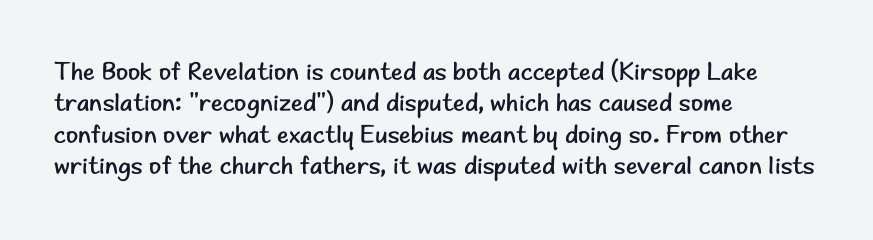
{"italic": "no", "bold": "no", "underline": "no", "align": "left", "line_spacing": "normal", "line_spacing_ratio": 1.26, "letter_spacing": "normal", "letter_spacing_em": 0.0, "glyph_px": 25}
